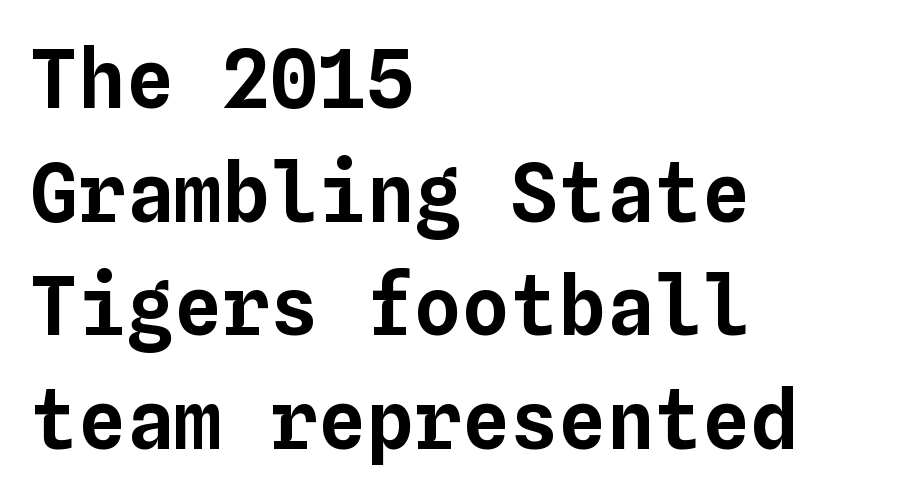
The image shows 80 px text type, upright, monospaced; set left-aligned, normal line spacing (1.42x), normal letter spacing, not underlined; low stroke contrast and a medium x-height.
